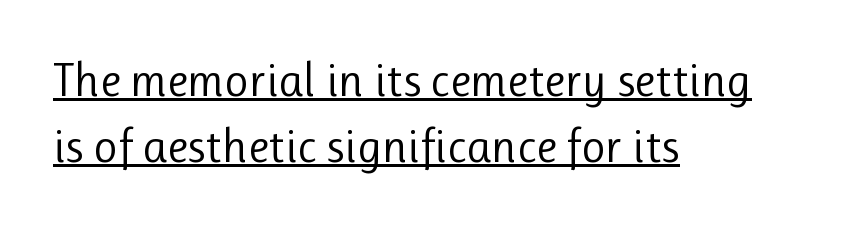
The image shows 47 px regular-weight sans-serif type, upright; set left-aligned, normal line spacing (1.4x), normal letter spacing, underlined; low stroke contrast and a medium x-height.
